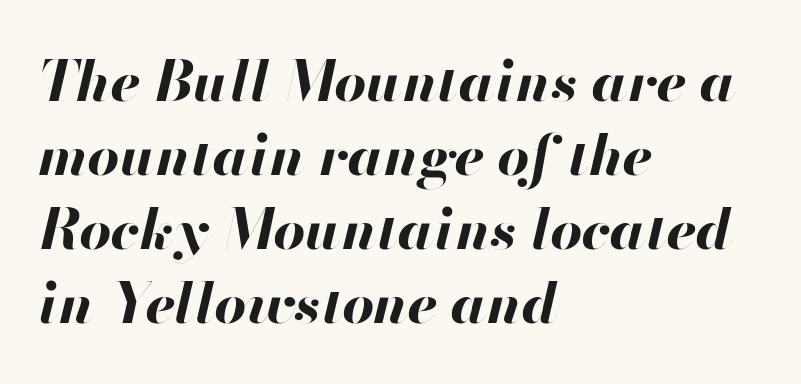
Q: Is the text bold? A: Yes.
Q: Is the text italic (slanted)? A: Yes, it leans right by about 13 degrees.
Q: Is the text underlined? A: No.
Q: How is the paragraph aligned? A: Left-aligned.
Q: Is the spacing between letters normal or unusually wide? A: Normal.
Q: Is the spacing between lines tight, normal or loose? A: Normal.
Q: Width (condensed, normal, or wide)? A: Normal.
Q: Stroke contrast? A: High.
Q: x-height? A: Small.
Q: Monospaced? A: No.
